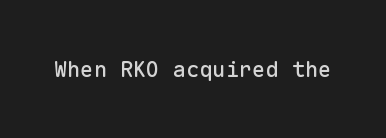
Tall strokes in this sample are plumb rather than angled. Short note: letters normally spaced. Lines of text with bare space underneath.
